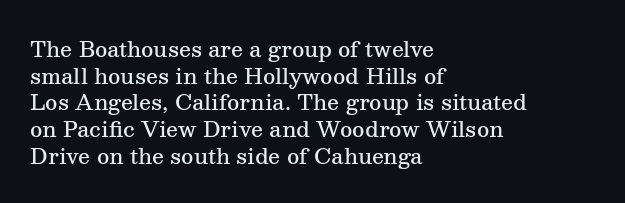
{"italic": "no", "bold": "semi", "underline": "no", "align": "left", "line_spacing": "normal", "line_spacing_ratio": 1.27, "letter_spacing": "normal", "letter_spacing_em": 0.0, "glyph_px": 21}
